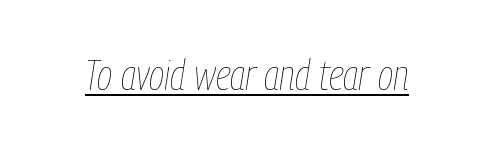
Q: Is the text bold? A: No.
Q: Is the text italic (slanted)? A: Yes, it leans right by about 9 degrees.
Q: Is the text underlined? A: Yes.
Q: Is the spacing between letters normal or unusually wide? A: Normal.
Q: Width (condensed, normal, or wide)? A: Condensed.
Q: Stroke contrast? A: Low.
Q: x-height? A: Medium.
Q: Monospaced? A: No.
